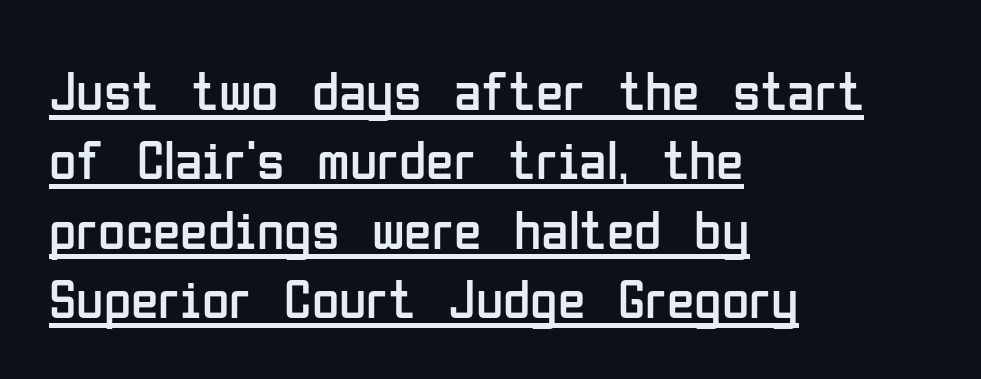
Q: Is the text bold? A: No.
Q: Is the text italic (slanted)? A: No, it is upright.
Q: Is the typeface a serif or a sans-serif typeface? A: Sans-serif.
Q: Is the text underlined? A: Yes.
Q: How is the paragraph aligned? A: Left-aligned.
Q: Is the spacing between letters normal or unusually wide? A: Normal.
Q: Width (condensed, normal, or wide)? A: Condensed.
Q: Stroke contrast? A: Low.
Q: x-height? A: Medium.
Q: Monospaced? A: No.
